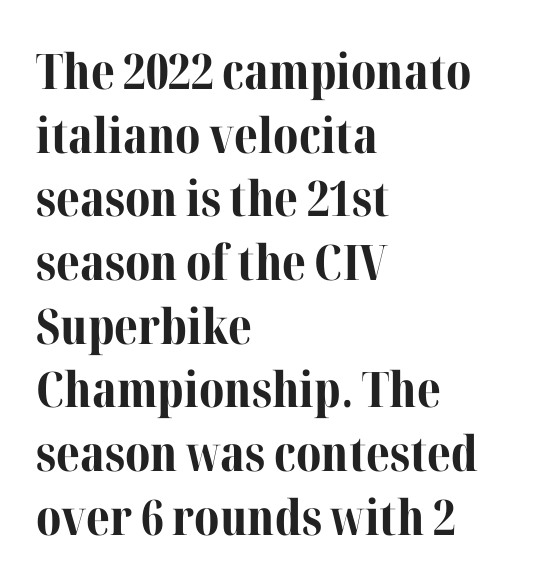
{"serif": "yes", "italic": "no", "bold": "yes", "weight": "bold", "width": "normal", "stroke_contrast": "medium", "x_height": "medium", "monospaced": "no", "underline": "no", "align": "left", "line_spacing": "normal", "line_spacing_ratio": 1.3, "letter_spacing": "normal", "letter_spacing_em": 0.0, "glyph_px": 49}
